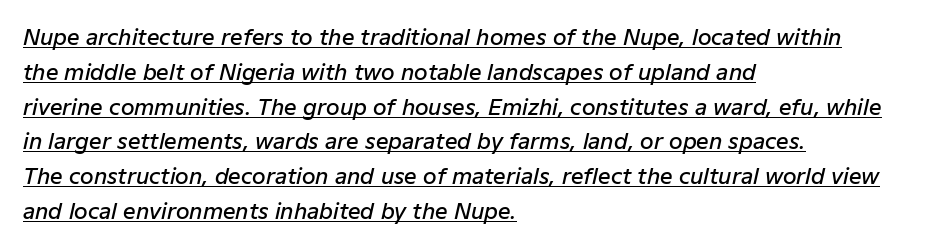
The image shows 22 px text type, italic (leaning right); set left-aligned, normal line spacing (1.58x), normal letter spacing, underlined.
